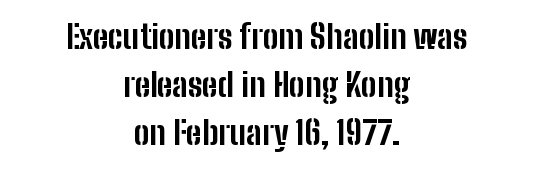
Does the lettering tilt? It doesn't — this is upright. Plain, unruled lines of type. The type family on display is of the sans-serif kind. Here the glyphs are tracked normally, forming tight word shapes. Leftover space on each line is divided equally before and after the words.
